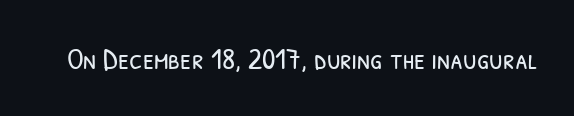
{"serif": "no", "bold": "no", "weight": "light", "width": "condensed", "stroke_contrast": "low", "x_height": "medium", "monospaced": "no", "underline": "no", "letter_spacing": "normal", "letter_spacing_em": 0.0, "glyph_px": 30}
